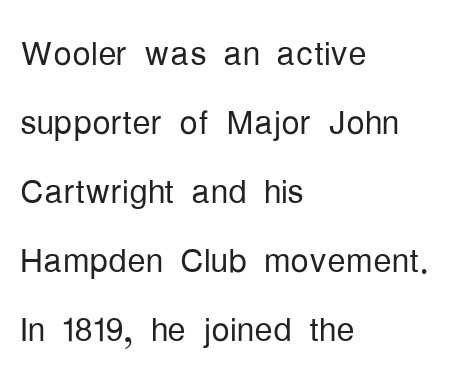
{"serif": "no", "italic": "no", "bold": "no", "weight": "light", "width": "condensed", "stroke_contrast": "low", "x_height": "medium", "monospaced": "no", "underline": "no", "align": "left", "line_spacing": "normal", "line_spacing_ratio": 1.5, "letter_spacing": "normal", "letter_spacing_em": 0.0, "glyph_px": 46}
